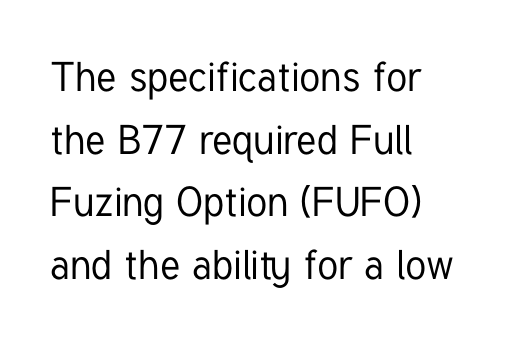
Is this a fixed-width face? No — the glyphs have proportional, varying widths. Reading down the block, your eye returns to a fixed left position each line. This block has exactly the height ordinary leading produces. The specimen reads as upright at a glance. The type family on display is of the sans-serif kind.
